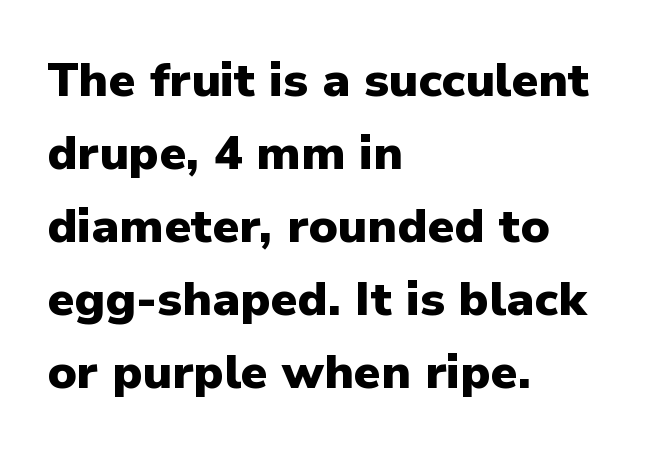
Q: Is the text bold? A: Yes.
Q: Is the text italic (slanted)? A: No, it is upright.
Q: Is the typeface a serif or a sans-serif typeface? A: Sans-serif.
Q: Is the text underlined? A: No.
Q: How is the paragraph aligned? A: Left-aligned.
Q: Is the spacing between letters normal or unusually wide? A: Normal.
Q: Is the spacing between lines tight, normal or loose? A: Normal.
Q: Width (condensed, normal, or wide)? A: Normal.
Q: Stroke contrast? A: Low.
Q: x-height? A: Medium.
Q: Monospaced? A: No.
